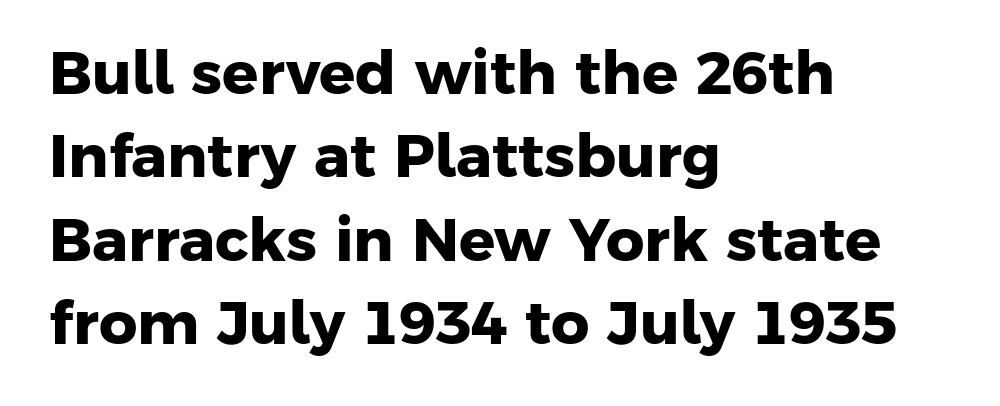
{"serif": "no", "bold": "yes", "weight": "heavy", "width": "normal", "stroke_contrast": "low", "x_height": "medium", "monospaced": "no", "underline": "no", "align": "left", "line_spacing": "normal", "line_spacing_ratio": 1.39, "letter_spacing": "normal", "letter_spacing_em": 0.0, "glyph_px": 60}
